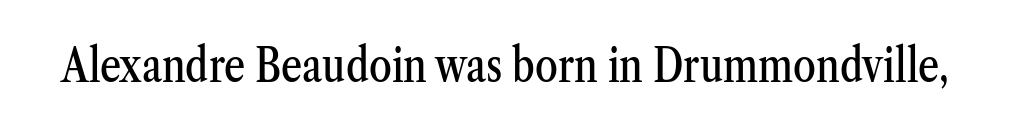
Q: Is the text italic (slanted)? A: No, it is upright.
Q: Is the typeface a serif or a sans-serif typeface? A: Serif.
Q: Is the text underlined? A: No.
Q: Is the spacing between letters normal or unusually wide? A: Normal.
Q: Width (condensed, normal, or wide)? A: Condensed.
Q: Stroke contrast? A: Medium.
Q: x-height? A: Medium.
Q: Monospaced? A: No.
